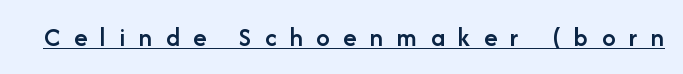
{"italic": "no", "bold": "semi", "underline": "yes", "letter_spacing": "wide", "letter_spacing_em": 0.5, "glyph_px": 27}
